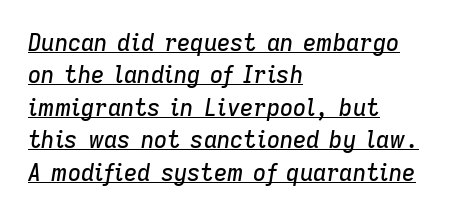
{"italic": "yes", "lean": "right", "slant_degrees": 9, "underline": "yes", "align": "left", "line_spacing": "normal", "line_spacing_ratio": 1.41, "letter_spacing": "normal", "letter_spacing_em": 0.0, "glyph_px": 23}
